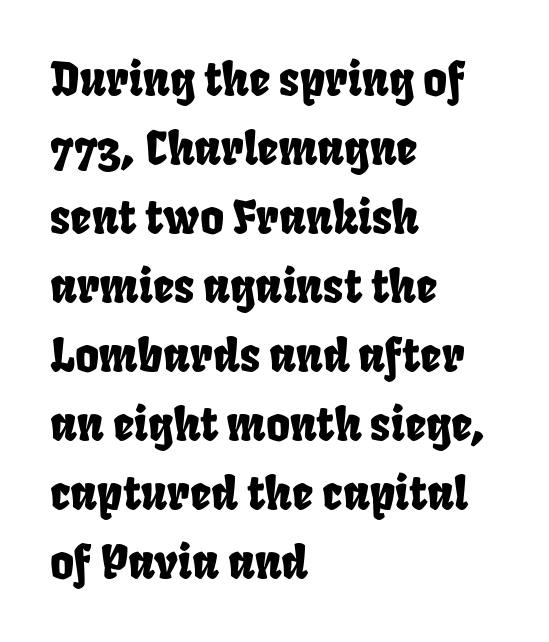
The image shows 46 px condensed sans-serif type; set left-aligned, normal line spacing (1.5x), normal letter spacing, not underlined; low stroke contrast and a large x-height.
